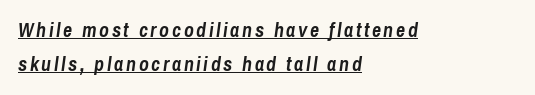
The image shows 20 px bold type, italic (leaning right); set left-aligned, line spacing 1.72x, underlined.
